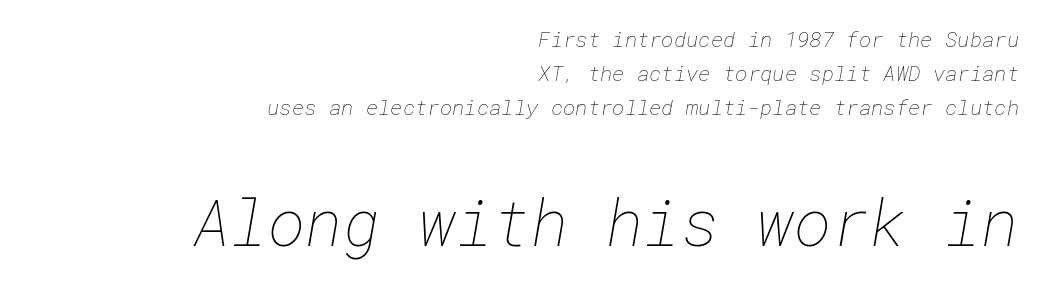
The image shows 64 px thin type; set right-aligned, normal line spacing (1.62x), normal letter spacing, not underlined; the second (bottom) block is 3.05x larger; low stroke contrast and a medium x-height.
